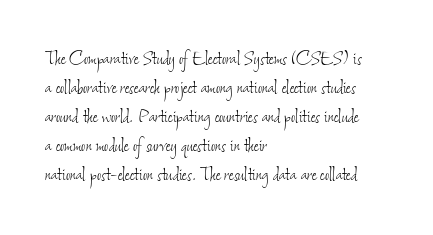
Lines of text with bare space underneath. Stems and bowls with no extra thickness — not bold. The rendering keeps characters at their native spacing. In terms of leading, this rendering sits right in the middle.
